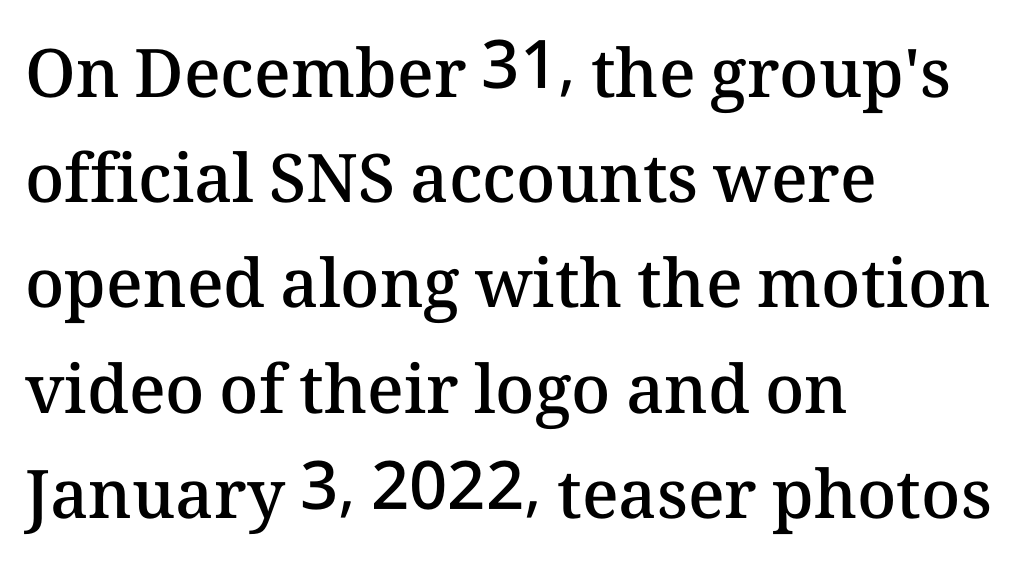
A student would call this left alignment; a typographer would say flush left, rag right. Do the characters align in a grid? No, the font is proportional. Only glyphs here, with clear space below each row. The passage shown stacks its lines at a standard gap.
